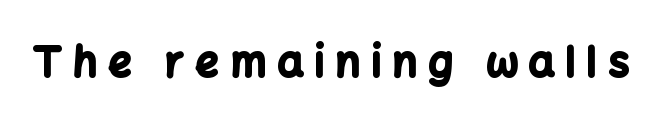
The image shows 41 px bold sans-serif type, upright; set unusually wide letter spacing (+0.28 em), not underlined; low stroke contrast and a medium x-height.
